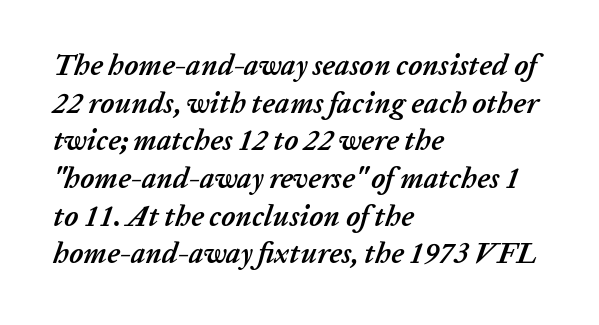
Honestly, there is no underline to notice here at all. Line starts are locked; line ends wander. The horizontal fit of the characters is conventional and even. There's an unmistakable incline to the writing here.
